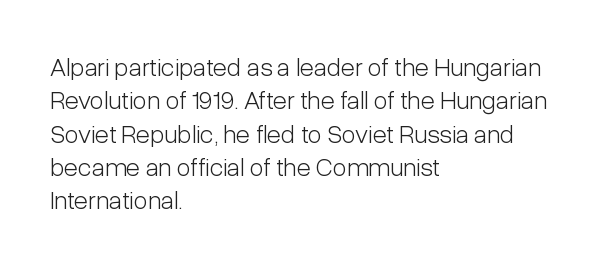
Compared with typical paragraphs, the rows here are spaced about the same. The letters stand straight up with perfectly vertical stems. Short and long lines alike share a common starting point at left. Is the stroke heavy? The answer is a plain regular-or-lighter. In terms of letterspacing, this is plain default setting. Just letters on the line, the space beneath them empty.
